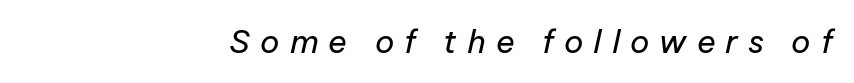
Q: Is the text bold? A: No.
Q: Is the text italic (slanted)? A: Yes, it leans right by about 12 degrees.
Q: Is the text underlined? A: No.
Q: How is the paragraph aligned? A: Right-aligned.
Q: Is the spacing between letters normal or unusually wide? A: Unusually wide.
Q: Width (condensed, normal, or wide)? A: Normal.
Q: Stroke contrast? A: Low.
Q: x-height? A: Medium.
Q: Monospaced? A: No.
